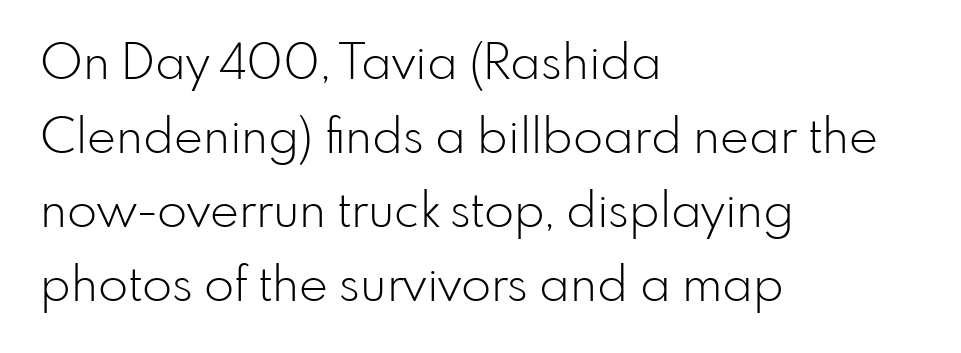
Q: Is the text bold? A: No.
Q: Is the text italic (slanted)? A: No, it is upright.
Q: Is the typeface a serif or a sans-serif typeface? A: Sans-serif.
Q: Is the text underlined? A: No.
Q: How is the paragraph aligned? A: Left-aligned.
Q: Is the spacing between letters normal or unusually wide? A: Normal.
Q: Is the spacing between lines tight, normal or loose? A: Normal.
Q: Width (condensed, normal, or wide)? A: Normal.
Q: Stroke contrast? A: Low.
Q: x-height? A: Small.
Q: Monospaced? A: No.
